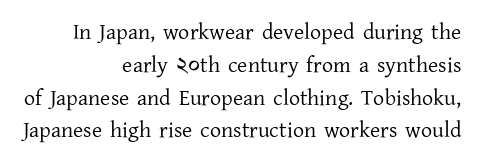
The image shows 22 px text type, upright; set right-aligned, normal line spacing (1.49x), normal letter spacing, not underlined.
